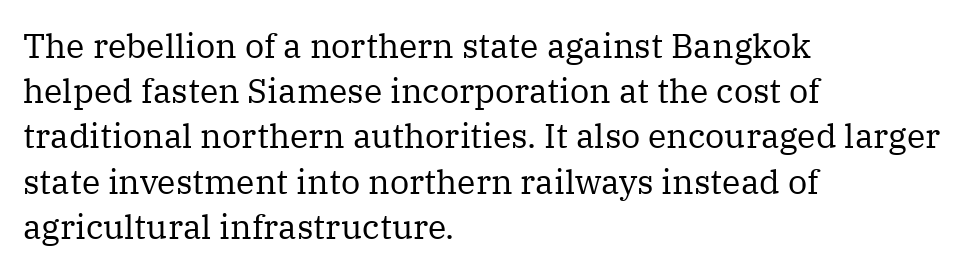
These lines keep a tight, regular rhythm from letter to letter. Leading matches the norm, producing a regular column. Beneath every word, the page is bare. Posture: vertical. Is the type heavy? It reads as light-to-regular instead.
